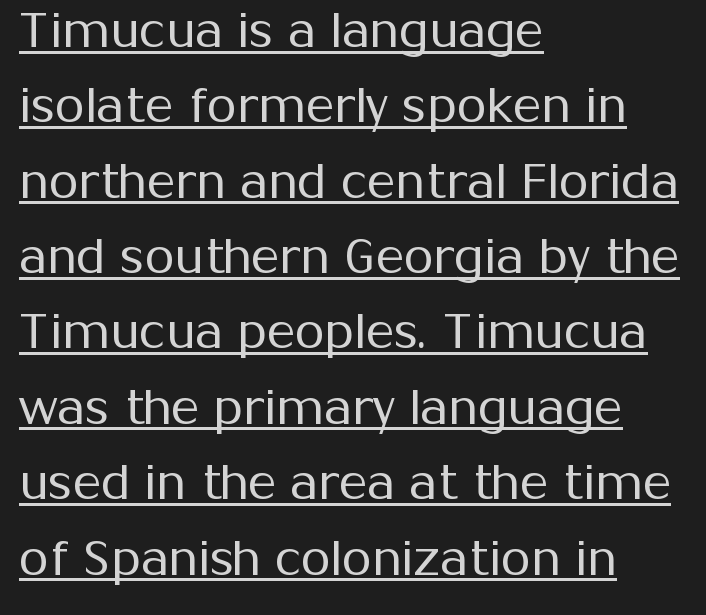
{"serif": "no", "italic": "no", "bold": "no", "weight": "regular", "width": "normal", "stroke_contrast": "medium", "x_height": "medium", "monospaced": "no", "underline": "yes", "align": "left", "line_spacing": "normal", "line_spacing_ratio": 1.57, "letter_spacing": "normal", "letter_spacing_em": 0.0, "glyph_px": 48}
